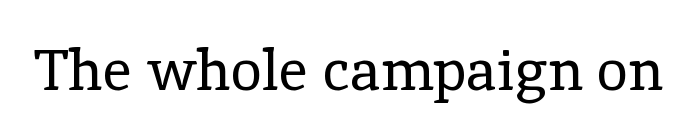
{"serif": "yes", "italic": "no", "bold": "no", "weight": "regular", "width": "normal", "x_height": "medium", "monospaced": "no", "underline": "no", "letter_spacing": "normal", "letter_spacing_em": 0.0, "glyph_px": 57}
